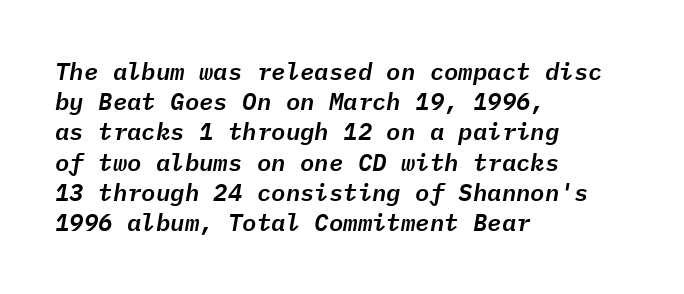
{"italic": "yes", "lean": "right", "slant_degrees": 9, "underline": "no", "align": "left", "line_spacing": "normal", "line_spacing_ratio": 1.26, "letter_spacing": "normal", "letter_spacing_em": 0.0, "glyph_px": 24}
